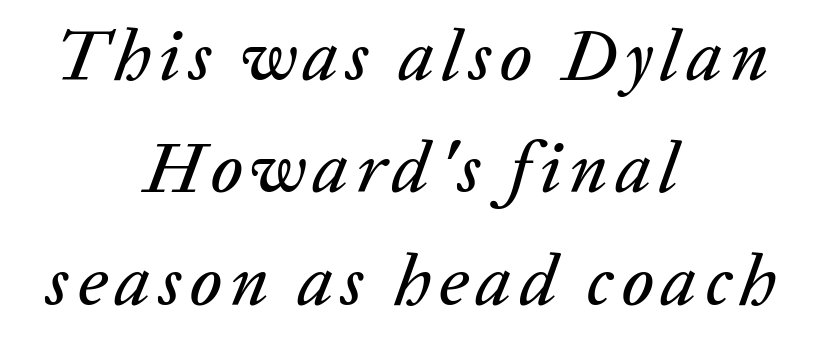
Q: Is the text italic (slanted)? A: Yes, it leans right by about 20 degrees.
Q: Is the text underlined? A: No.
Q: How is the paragraph aligned? A: Centered.
Q: Is the spacing between lines tight, normal or loose? A: Normal.
Q: Width (condensed, normal, or wide)? A: Normal.
Q: Stroke contrast? A: Low.
Q: x-height? A: Medium.
Q: Monospaced? A: No.
